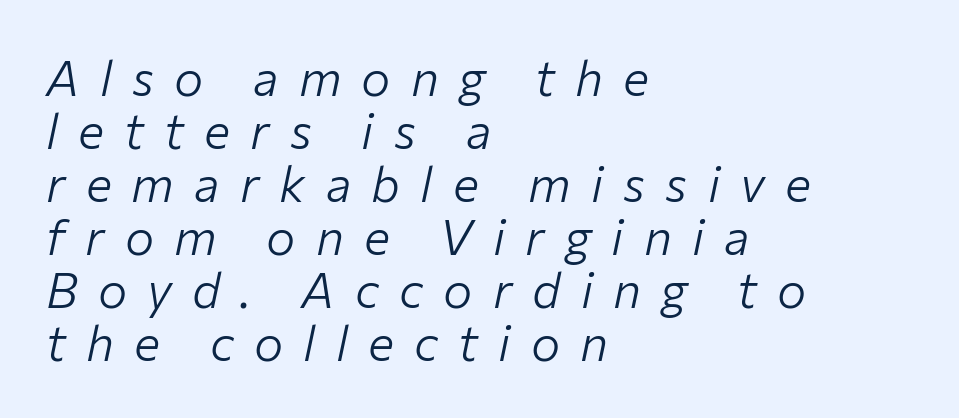
{"italic": "yes", "lean": "right", "slant_degrees": 12, "bold": "no", "weight": "light", "width": "normal", "stroke_contrast": "low", "x_height": "medium", "monospaced": "no", "underline": "no", "align": "left", "line_spacing": "tight", "line_spacing_ratio": 1.08, "letter_spacing": "wide", "letter_spacing_em": 0.41, "glyph_px": 49}
